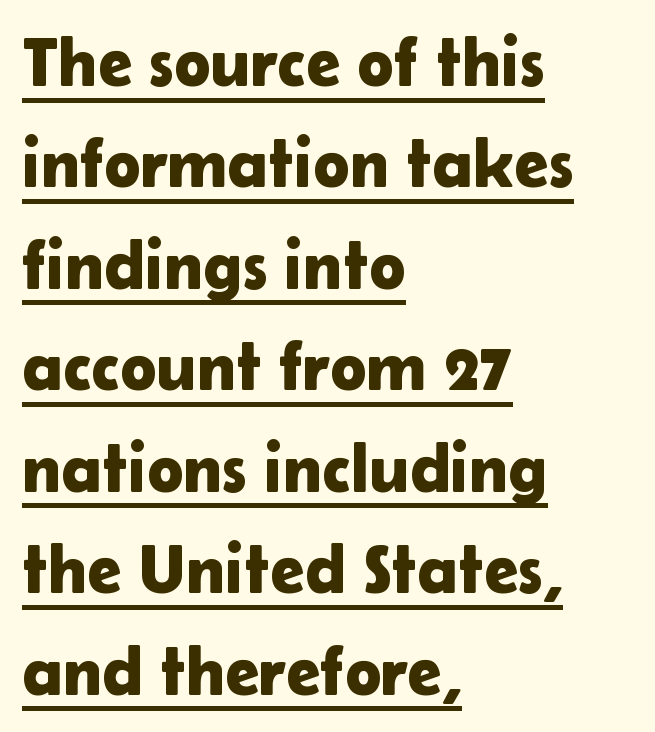
Q: Is the text italic (slanted)? A: No, it is upright.
Q: Is the typeface a serif or a sans-serif typeface? A: Sans-serif.
Q: Is the text underlined? A: Yes.
Q: How is the paragraph aligned? A: Left-aligned.
Q: Is the spacing between letters normal or unusually wide? A: Normal.
Q: Is the spacing between lines tight, normal or loose? A: Normal.
Q: Width (condensed, normal, or wide)? A: Normal.
Q: Stroke contrast? A: Low.
Q: x-height? A: Medium.
Q: Monospaced? A: No.
